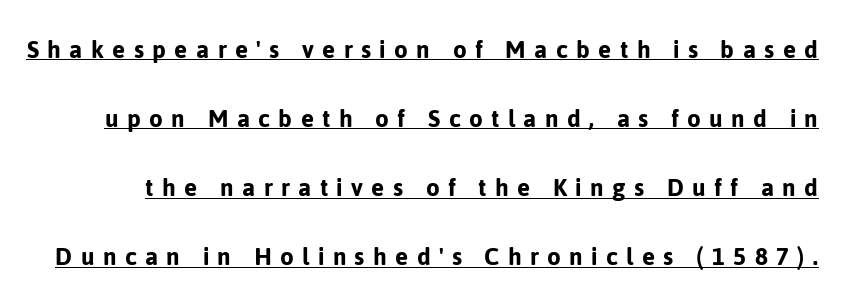
Q: Is the text italic (slanted)? A: No, it is upright.
Q: Is the typeface a serif or a sans-serif typeface? A: Sans-serif.
Q: Is the text underlined? A: Yes.
Q: Is the spacing between letters normal or unusually wide? A: Unusually wide.
Q: Is the spacing between lines tight, normal or loose? A: Loose.
Q: Width (condensed, normal, or wide)? A: Normal.
Q: Stroke contrast? A: Low.
Q: x-height? A: Medium.
Q: Monospaced? A: No.
